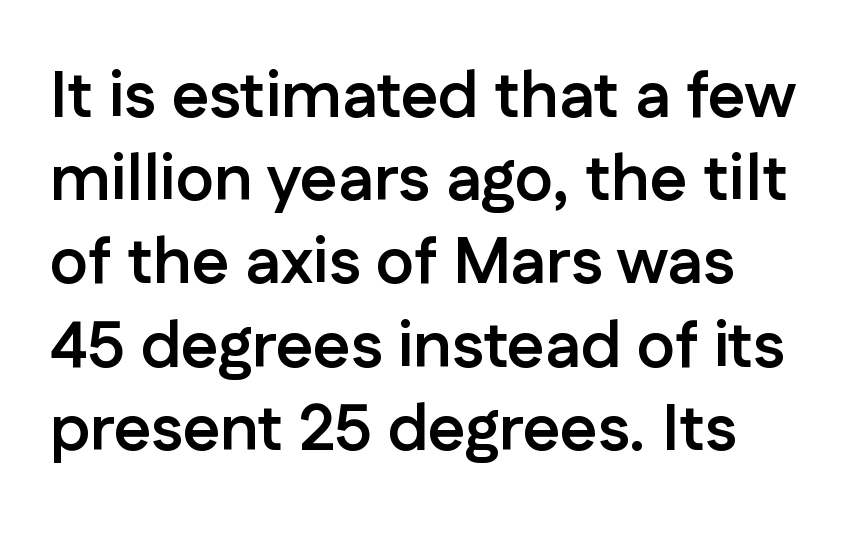
{"serif": "no", "italic": "no", "bold": "yes", "weight": "semibold", "width": "normal", "stroke_contrast": "low", "x_height": "medium", "monospaced": "no", "underline": "no", "line_spacing": "normal", "line_spacing_ratio": 1.28, "letter_spacing": "normal", "letter_spacing_em": 0.0, "glyph_px": 65}
